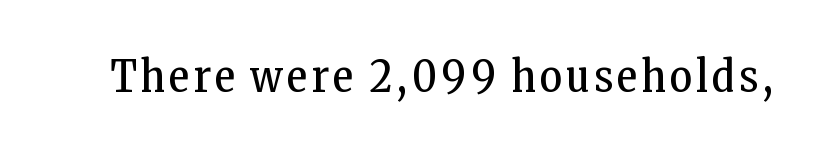
The image shows 43 px regular-weight, condensed serif type, upright; set not underlined; low stroke contrast and a medium x-height.
